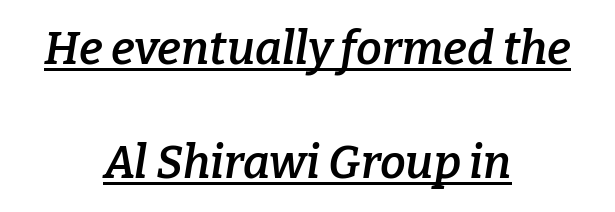
The image shows 46 px semibold serif type, italic (leaning right); set centered, loose line spacing (2.48x), normal letter spacing, underlined; low stroke contrast and a medium x-height.
